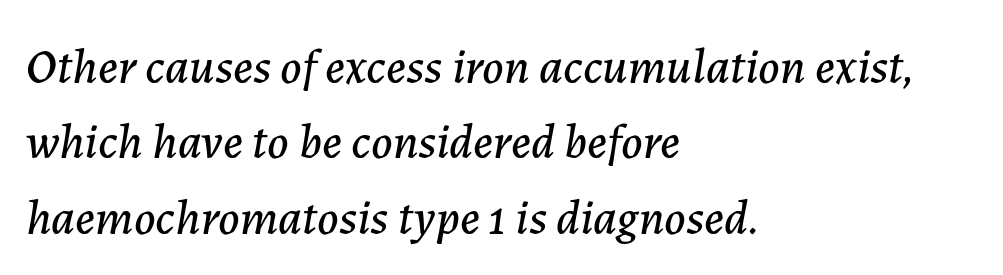
Q: Is the text italic (slanted)? A: Yes, it leans right by about 7 degrees.
Q: Is the text underlined? A: No.
Q: How is the paragraph aligned? A: Left-aligned.
Q: Is the spacing between letters normal or unusually wide? A: Normal.
Q: Is the spacing between lines tight, normal or loose? A: Normal.
Q: Width (condensed, normal, or wide)? A: Normal.
Q: Stroke contrast? A: Low.
Q: x-height? A: Medium.
Q: Monospaced? A: No.
